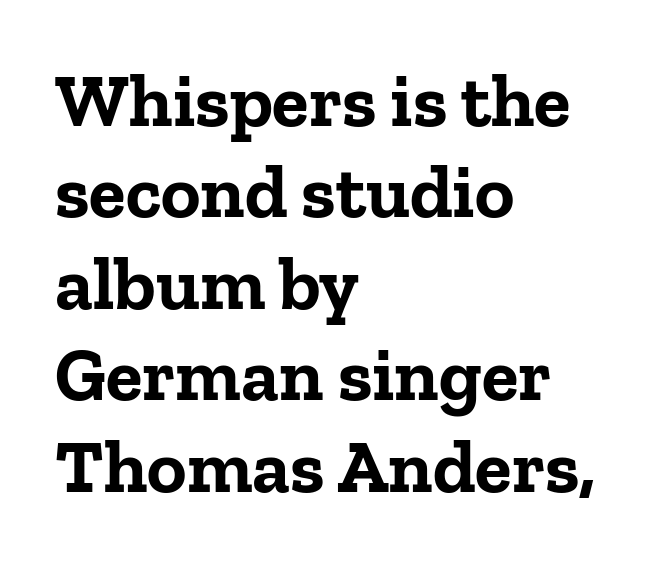
{"serif": "yes", "italic": "no", "bold": "yes", "weight": "bold", "width": "normal", "stroke_contrast": "low", "x_height": "medium", "monospaced": "no", "underline": "no", "align": "left", "line_spacing_ratio": 1.22, "letter_spacing": "normal", "letter_spacing_em": 0.0, "glyph_px": 75}
